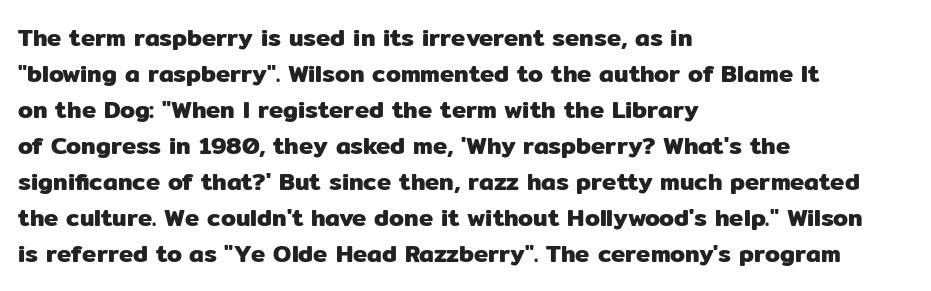
{"italic": "no", "underline": "no", "align": "left", "line_spacing": "normal", "line_spacing_ratio": 1.5, "letter_spacing": "normal", "letter_spacing_em": 0.0, "glyph_px": 24}
